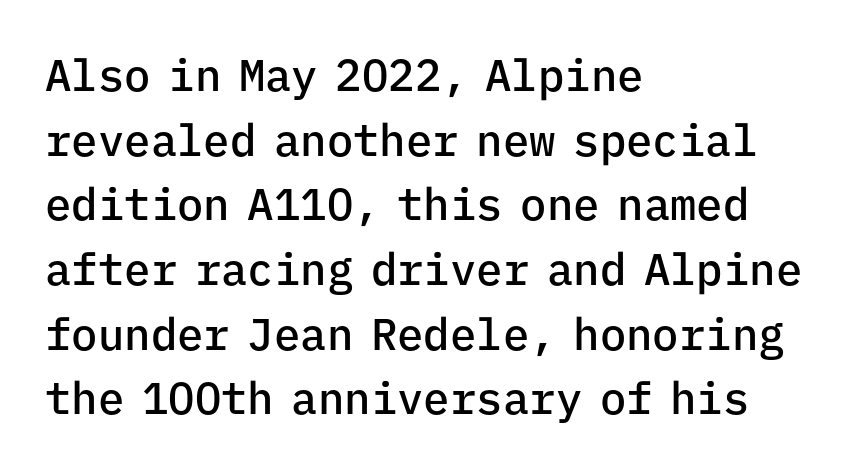
A bit beefed up — I'd call it semibold rather than bold. Each row of text sits above clean, open space. Caption: multi-line text, flush left, ragged right. Summary of vertical rhythm: regular, with standard interline spacing. There is no visible air inserted between adjacent glyphs. These lines are rendered in a fixed-pitch font.
